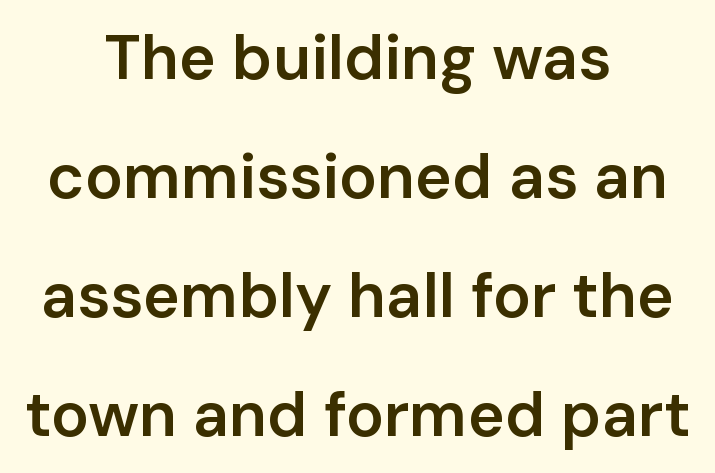
{"serif": "no", "italic": "no", "bold": "semi", "weight": "semibold", "width": "normal", "stroke_contrast": "low", "x_height": "medium", "monospaced": "no", "underline": "no", "align": "center", "line_spacing_ratio": 1.89, "letter_spacing": "normal", "letter_spacing_em": 0.0, "glyph_px": 63}
